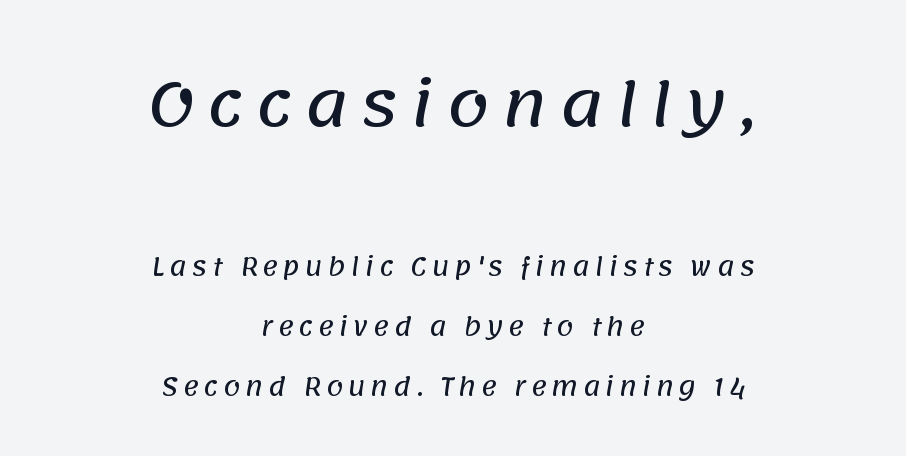
Q: Is the typeface a serif or a sans-serif typeface? A: Sans-serif.
Q: Is the text underlined? A: No.
Q: How is the paragraph aligned? A: Centered.
Q: Is the spacing between letters normal or unusually wide? A: Unusually wide.
Q: Is the spacing between lines tight, normal or loose? A: Loose.
Q: Which block of text is set in a larger size, the first (top) or the second (bottom)? A: The first (top) one.
Q: Width (condensed, normal, or wide)? A: Normal.
Q: Stroke contrast? A: Low.
Q: x-height? A: Large.
Q: Monospaced? A: No.
